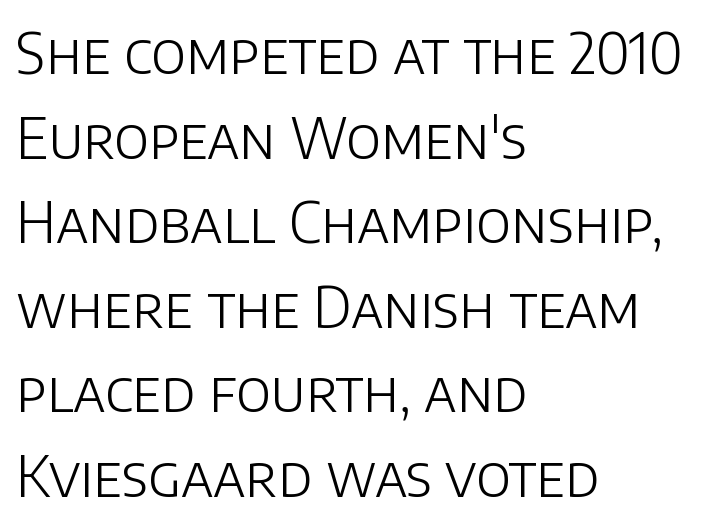
Q: Is the text bold? A: No.
Q: Is the text italic (slanted)? A: No, it is upright.
Q: Is the typeface a serif or a sans-serif typeface? A: Sans-serif.
Q: Is the text underlined? A: No.
Q: How is the paragraph aligned? A: Left-aligned.
Q: Is the spacing between letters normal or unusually wide? A: Normal.
Q: Is the spacing between lines tight, normal or loose? A: Normal.
Q: Width (condensed, normal, or wide)? A: Normal.
Q: Stroke contrast? A: Low.
Q: x-height? A: Large.
Q: Monospaced? A: No.
